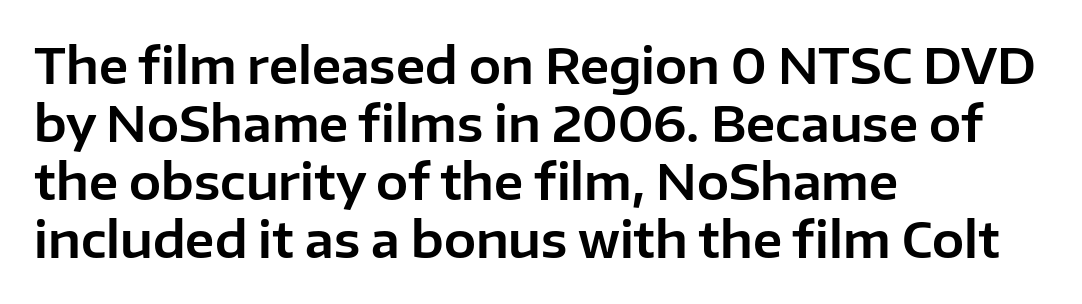
Ordinary non-slanted type is in use. Letterform terminals end flat and unadorned throughout the passage. The passage shown is typed in a proportional face where columns would drift. Here the glyphs are tracked normally, forming tight word shapes. Only glyphs here, with clear space below each row.
